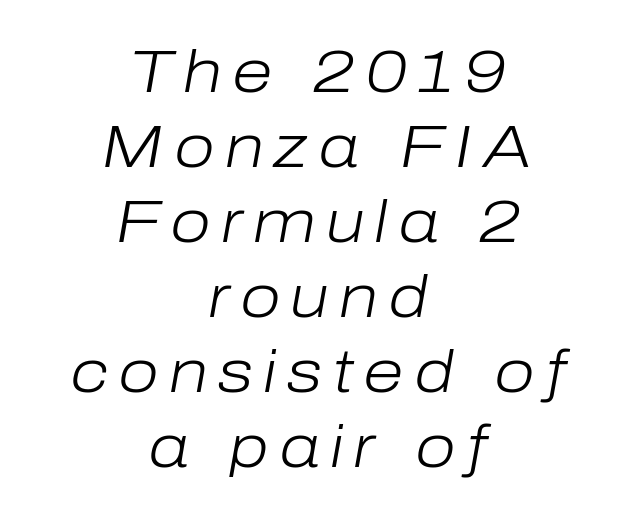
{"italic": "yes", "lean": "right", "slant_degrees": 10, "bold": "no", "weight": "light", "width": "normal", "stroke_contrast": "low", "x_height": "medium", "monospaced": "no", "underline": "no", "align": "center", "line_spacing": "normal", "line_spacing_ratio": 1.27, "glyph_px": 59}
